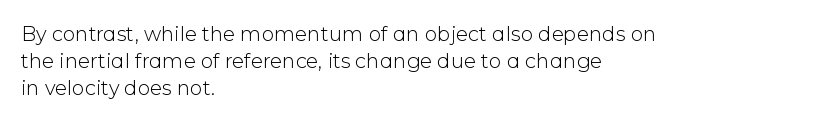
Q: Is the text bold? A: No.
Q: Is the text italic (slanted)? A: No, it is upright.
Q: Is the text underlined? A: No.
Q: How is the paragraph aligned? A: Left-aligned.
Q: Is the spacing between letters normal or unusually wide? A: Normal.
Q: Is the spacing between lines tight, normal or loose? A: Normal.
